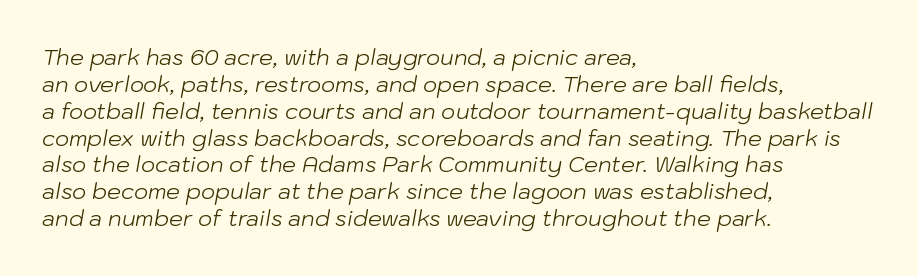
Q: Is the text bold? A: No.
Q: Is the text italic (slanted)? A: Yes, it leans right by about 10 degrees.
Q: Is the text underlined? A: No.
Q: How is the paragraph aligned? A: Left-aligned.
Q: Is the spacing between letters normal or unusually wide? A: Normal.
